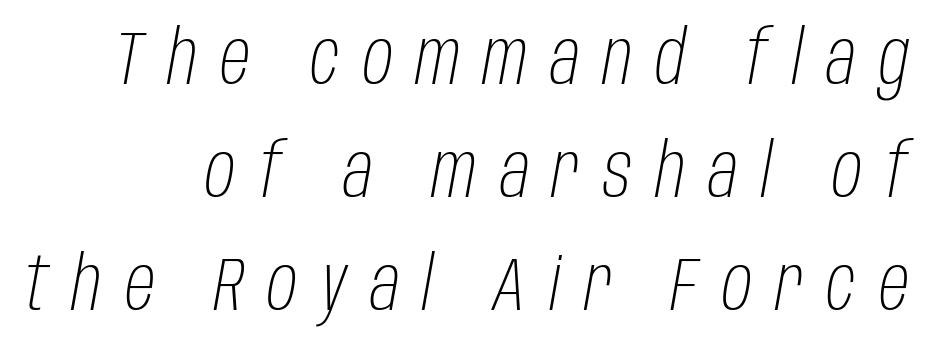
You could not count columns in this text — the font is proportionally spaced. The typeface has the unassuming heft of standard copy or less. Look at the tracking — it's clearly loosened, letters drifting apart. Typeset ragged left — the right edge is the straight one. Italic? Definitely — the glyphs are oblique.
